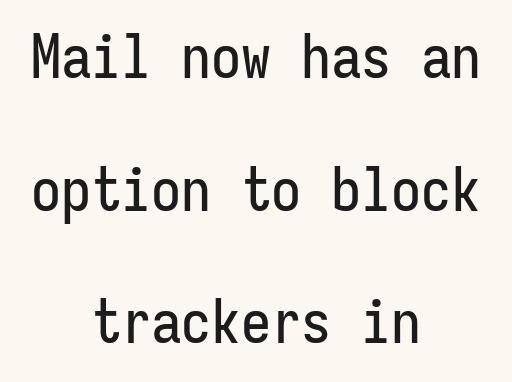
{"serif": "no", "italic": "no", "width": "condensed", "stroke_contrast": "low", "x_height": "medium", "monospaced": "yes", "underline": "no", "align": "center", "line_spacing": "loose", "line_spacing_ratio": 2.21, "letter_spacing": "normal", "letter_spacing_em": 0.0, "glyph_px": 60}
